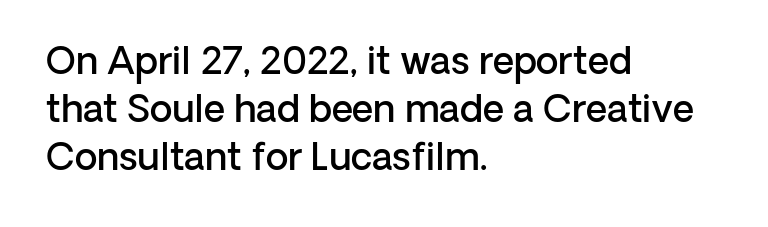
The image shows 37 px semibold sans-serif type, upright; set left-aligned, normal line spacing (1.3x), normal letter spacing, not underlined; low stroke contrast and a medium x-height.
